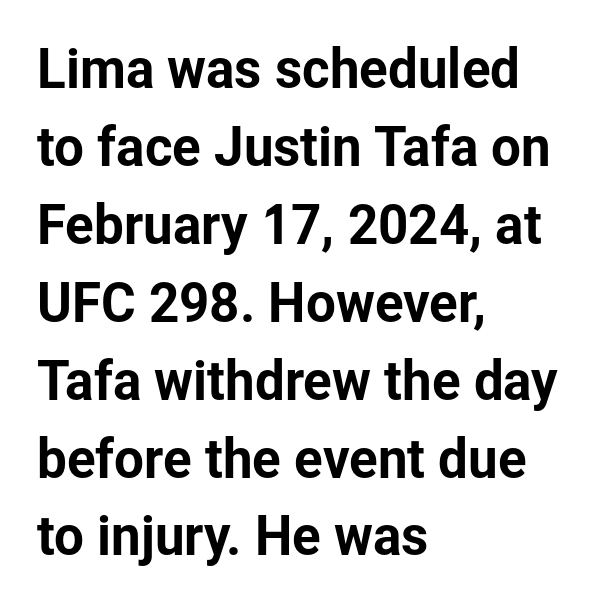
{"serif": "no", "italic": "no", "width": "normal", "stroke_contrast": "low", "x_height": "medium", "monospaced": "no", "underline": "no", "align": "left", "line_spacing": "normal", "line_spacing_ratio": 1.47, "letter_spacing": "normal", "letter_spacing_em": 0.0, "glyph_px": 53}
